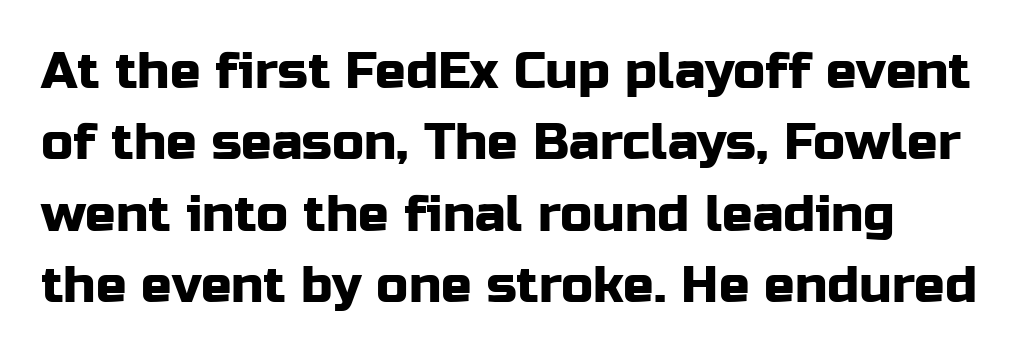
The image shows 51 px sans-serif type, upright; set normal line spacing (1.4x), normal letter spacing, not underlined; low stroke contrast and a medium x-height.
